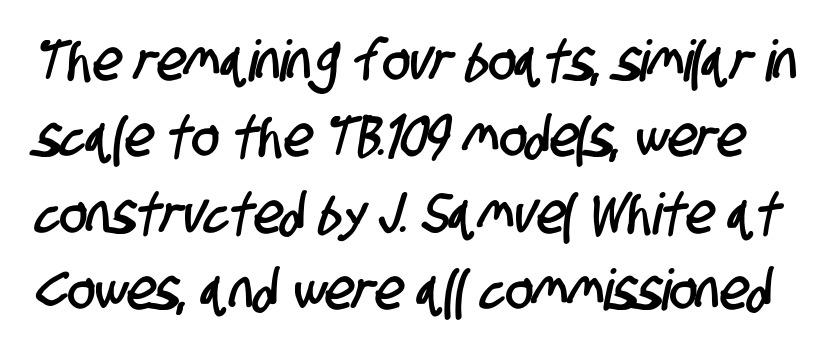
The image shows 57 px condensed sans-serif type; set normal line spacing (1.34x), normal letter spacing, not underlined; low stroke contrast and a large x-height.
